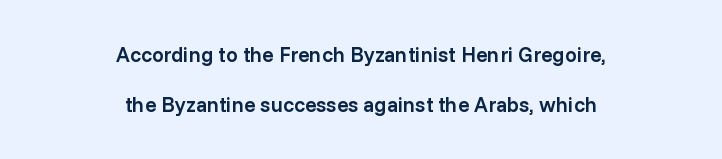
Semibold letterforms, between regular and bold. The passage is arranged like a title page — every line centered. Beneath every word, the page is bare. Posture: vertical. Words appear dense and cohesive because spacing is normal.
